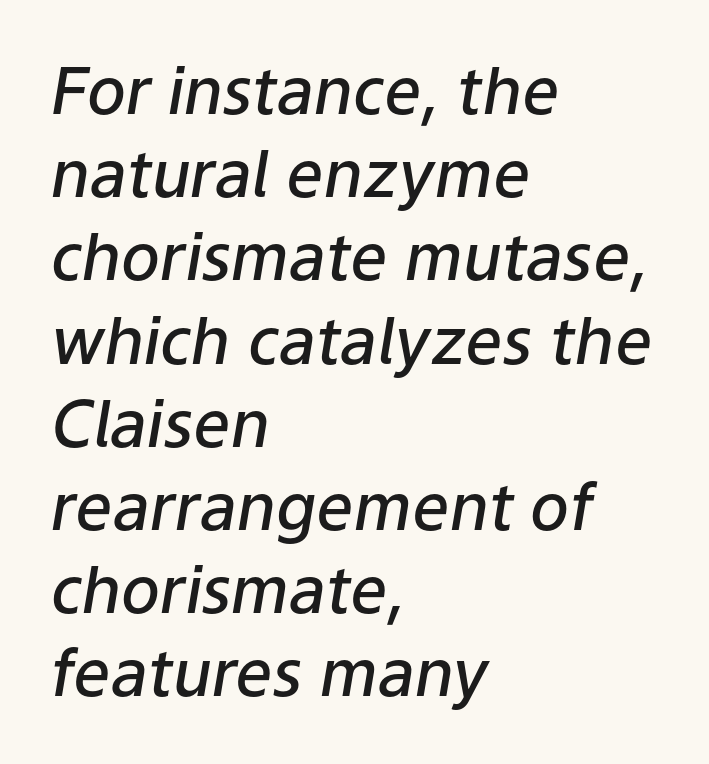
{"italic": "yes", "lean": "right", "slant_degrees": 9, "bold": "semi", "weight": "semibold", "width": "normal", "stroke_contrast": "low", "x_height": "medium", "monospaced": "no", "underline": "no", "align": "left", "line_spacing": "normal", "line_spacing_ratio": 1.28, "letter_spacing": "normal", "letter_spacing_em": 0.0, "glyph_px": 65}
